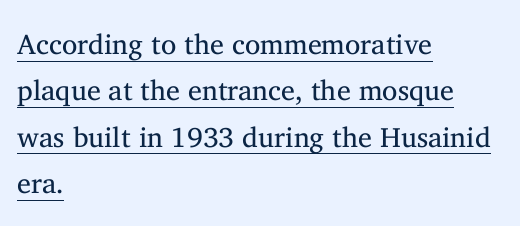
The image shows 28 px regular-weight serif type, upright; set left-aligned, normal line spacing (1.66x), normal letter spacing, underlined; medium stroke contrast and a medium x-height.
